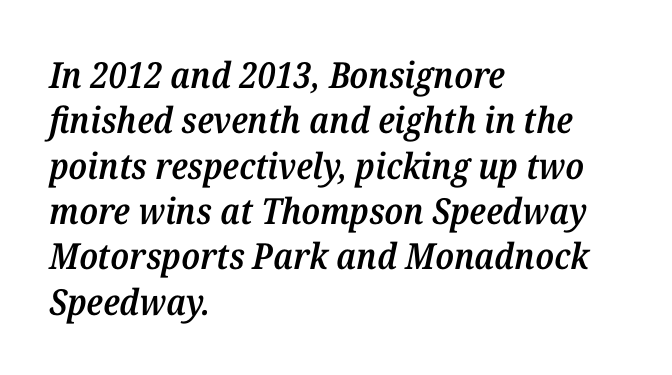
{"serif": "yes", "italic": "yes", "lean": "right", "slant_degrees": 12, "bold": "semi", "weight": "semibold", "width": "normal", "stroke_contrast": "medium", "x_height": "medium", "monospaced": "no", "underline": "no", "align": "left", "line_spacing": "normal", "line_spacing_ratio": 1.26, "letter_spacing": "normal", "letter_spacing_em": 0.0, "glyph_px": 36}
